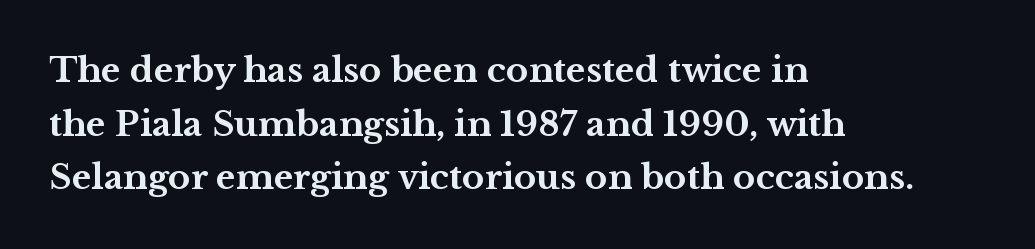
{"serif": "yes", "italic": "no", "bold": "yes", "weight": "bold", "width": "wide", "stroke_contrast": "medium", "x_height": "medium", "monospaced": "no", "underline": "no", "align": "left", "line_spacing": "normal", "line_spacing_ratio": 1.58, "letter_spacing": "normal", "letter_spacing_em": 0.0, "glyph_px": 34}
